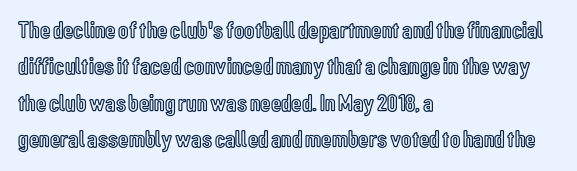
A normal amount of white space separates one row of letters from the next. Is there any slant? The stems are plumb. Nobody touched the tracking dial on this one. Quick note: underline off.
